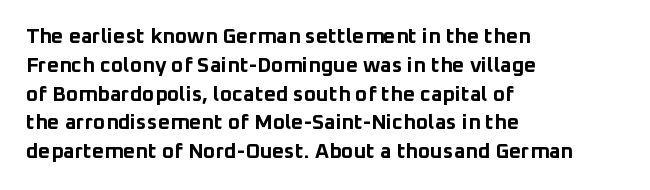
The image shows 21 px bold type, upright; set left-aligned, normal line spacing (1.37x), normal letter spacing, not underlined.
